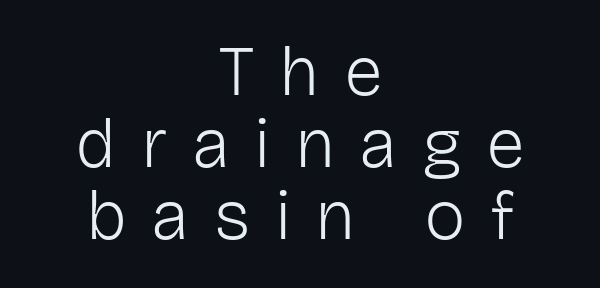
{"serif": "no", "italic": "no", "bold": "no", "weight": "light", "width": "normal", "stroke_contrast": "low", "x_height": "medium", "monospaced": "no", "underline": "no", "align": "center", "line_spacing": "tight", "line_spacing_ratio": 1.03, "letter_spacing": "wide", "letter_spacing_em": 0.35, "glyph_px": 70}
